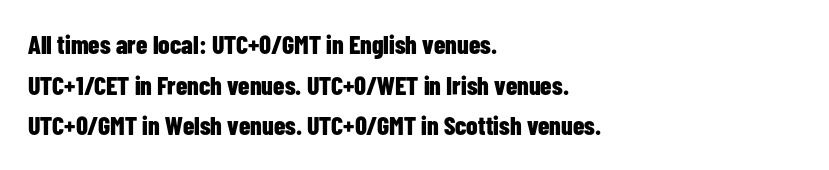
{"italic": "no", "bold": "yes", "underline": "no", "align": "left", "line_spacing": "normal", "line_spacing_ratio": 1.56, "letter_spacing": "normal", "letter_spacing_em": 0.0, "glyph_px": 26}
